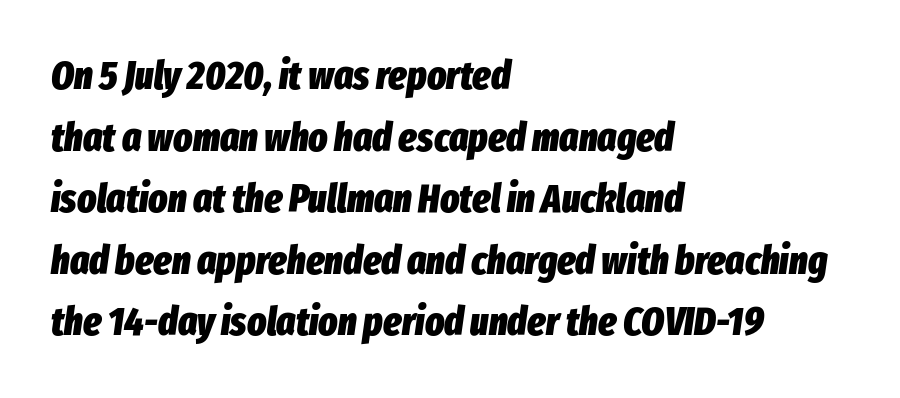
The image shows 40 px heavy, condensed type, italic (leaning right); set left-aligned, normal line spacing (1.54x), normal letter spacing, not underlined; low stroke contrast and a medium x-height.
